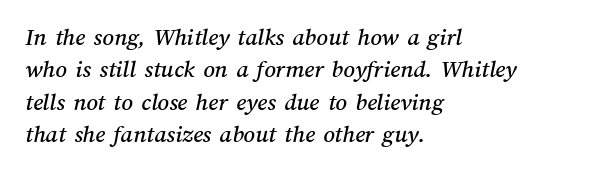
The image shows 25 px text type; set left-aligned, normal line spacing (1.3x), normal letter spacing, not underlined.
